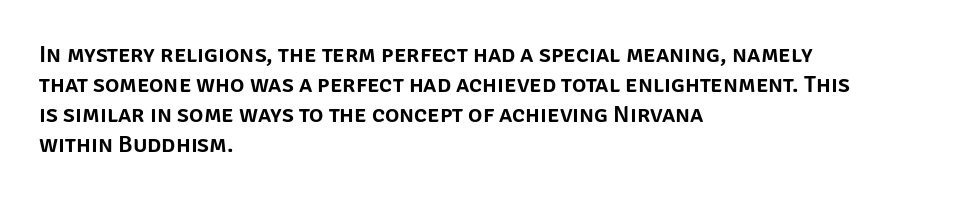
Q: Is the text italic (slanted)? A: No, it is upright.
Q: Is the text underlined? A: No.
Q: How is the paragraph aligned? A: Left-aligned.
Q: Is the spacing between letters normal or unusually wide? A: Normal.
Q: Is the spacing between lines tight, normal or loose? A: Normal.
